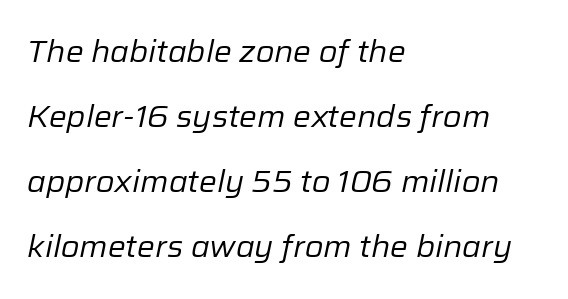
Rule under the text: the space is simply empty. Stroke thickness stays within the range of a standard reading face or lighter. Inter-character spacing is left at the font's built-in metrics. You can tell it's italic because the verticals aren't actually vertical. The face used here is proportionally spaced, like ordinary book or web type. If you drew a ruler down the left edge, every line would touch it.
